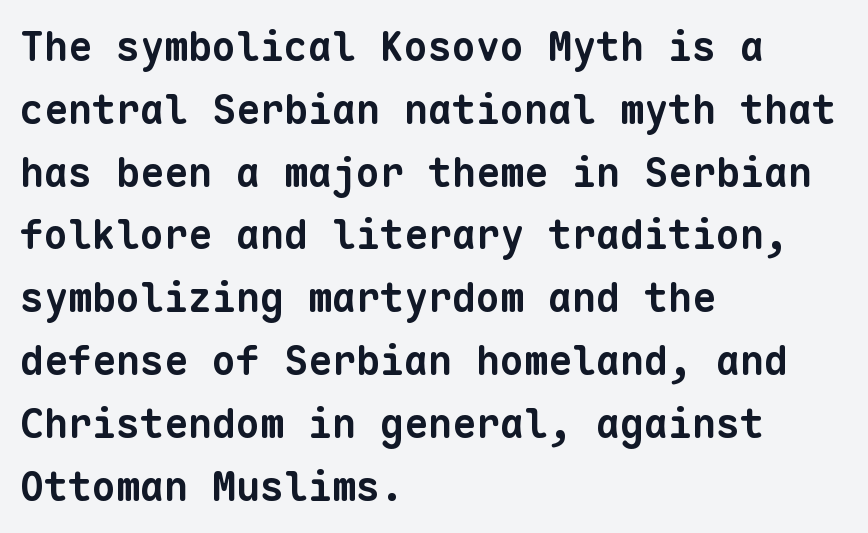
The passage shown is typeset with a sans-serif family. A student would call this left alignment; a typographer would say flush left, rag right. No extra tracking has been applied to these lines. Each row of text sits above clean, open space.
